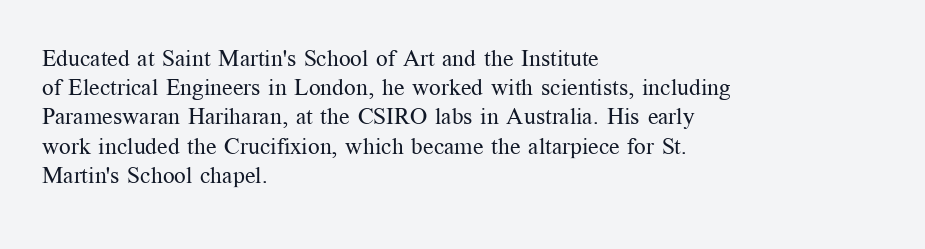
Q: Is the text bold? A: No.
Q: Is the text italic (slanted)? A: No, it is upright.
Q: Is the text underlined? A: No.
Q: How is the paragraph aligned? A: Left-aligned.
Q: Is the spacing between letters normal or unusually wide? A: Normal.
Q: Is the spacing between lines tight, normal or loose? A: Normal.
